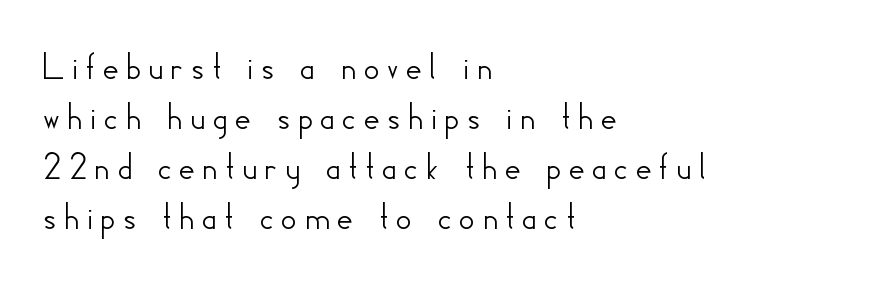
This sample uses an upright cut, with every glyph sitting square on the baseline. Line starts are locked; line ends wander. Check where the strokes stop: nothing finishes them off — pure sans. The glyphs are unaccompanied by any horizontal stroke below them. Character widths vary here, with narrow letters taking less room than wide ones.
